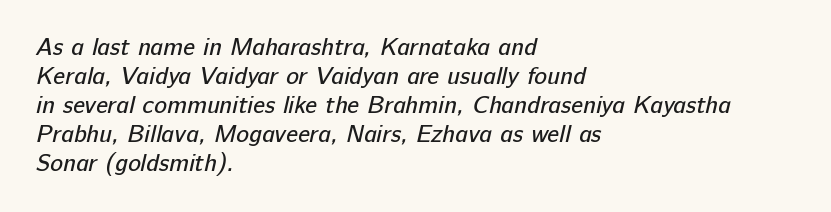
{"bold": "no", "underline": "no", "align": "left", "line_spacing_ratio": 1.21, "letter_spacing": "normal", "letter_spacing_em": 0.0, "glyph_px": 24}
